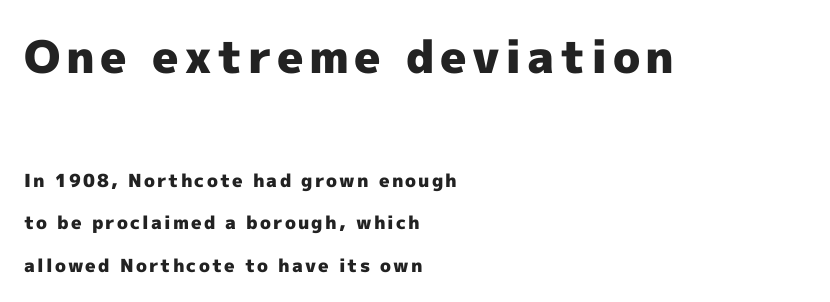
{"serif": "no", "italic": "no", "bold": "yes", "weight": "heavy", "width": "normal", "x_height": "medium", "monospaced": "no", "underline": "no", "align": "left", "line_spacing": "loose", "line_spacing_ratio": 2.37, "larger_block": "first", "size_ratio": 2.5, "glyph_px": 45}
